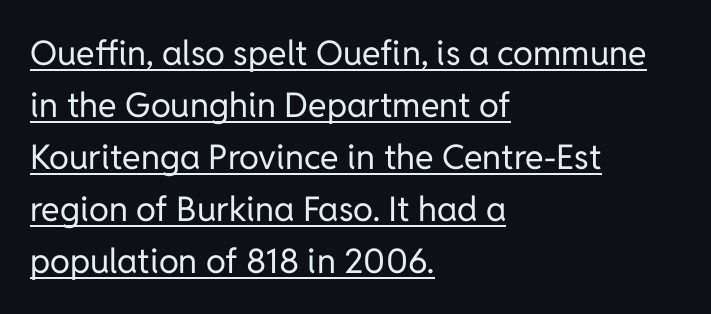
In terms of posture, this sample is upright. The leading is moderate, giving the passage an even texture. This sample has the flowing, uneven cadence of proportional lettering. Think standard paragraph weight, or any step lighter than that.
